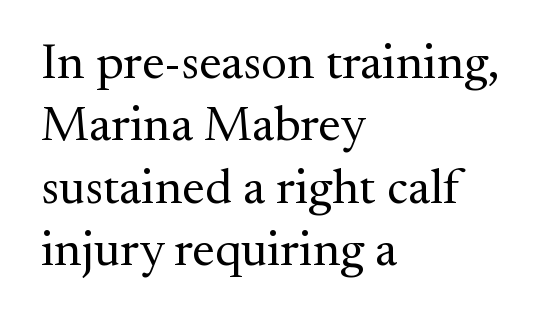
The image shows 50 px regular-weight serif type, upright; set left-aligned, normal line spacing (1.25x), normal letter spacing, not underlined; medium stroke contrast and a small x-height.
